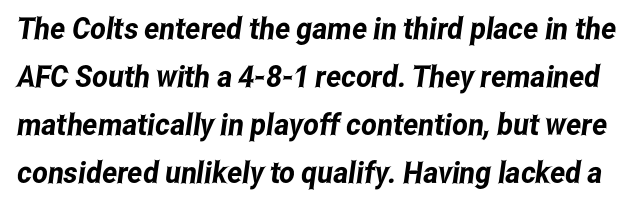
Tracking here is standard; glyphs follow each other at the usual distance. The characters display no serif detailing; their extremities are plain. Decoration check: the copy has no underline. Evenly set lines give the paragraph a standard silhouette. The rendering uses natural spacing where letterforms have individual widths.
